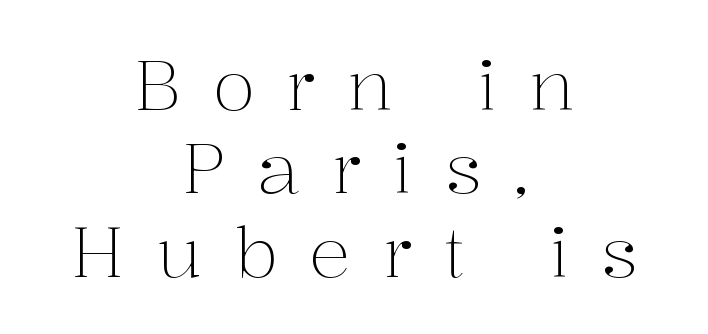
The image shows 70 px light serif type, upright; set centered, line spacing 1.19x, unusually wide letter spacing (+0.45 em), not underlined; medium stroke contrast and a medium x-height.
